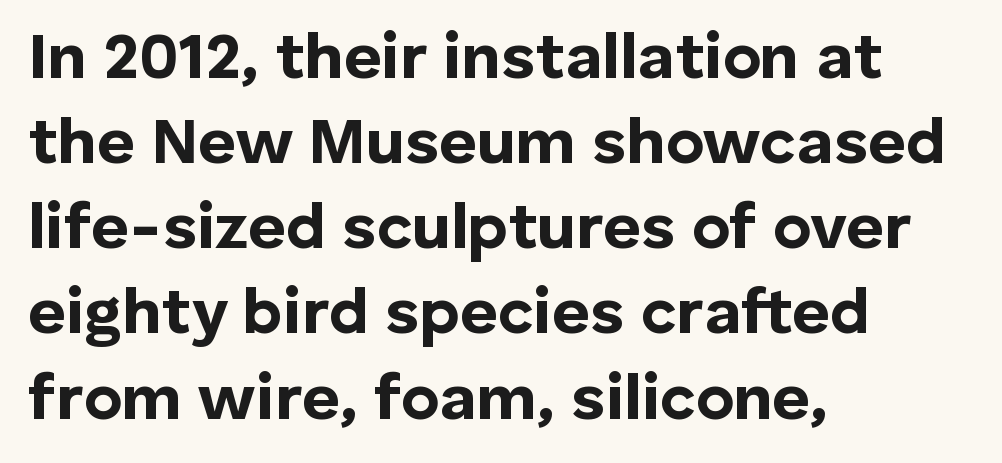
Does the weight exceed regular? Yes, all the way to bold. Does the leading feel generous? No, just average. The passage shown is typed in a proportional face where columns would drift. Quick note: underline off.
